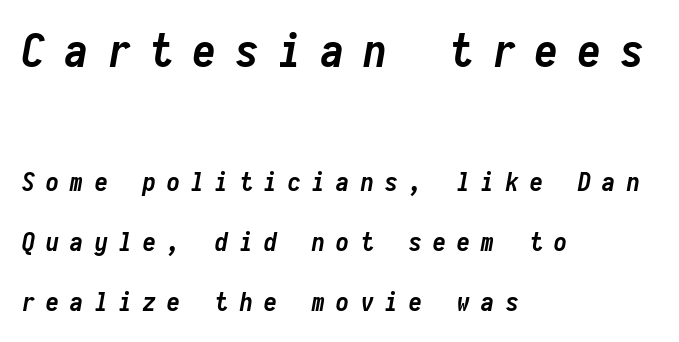
Letter spacing: wide. How would I describe the line gaps? Wide and relaxed. Lines of text with bare space underneath. Every row of glyphs begins at an identical x-position on the left. You'd pick this weight for a headline — it's a proper bold. Each letter, wide or thin by design, is forced into the same width here.
